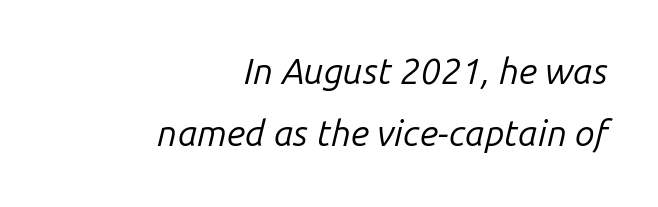
{"italic": "yes", "lean": "right", "slant_degrees": 14, "bold": "no", "weight": "regular", "width": "normal", "stroke_contrast": "low", "x_height": "medium", "monospaced": "no", "underline": "no", "align": "right", "line_spacing_ratio": 1.73, "letter_spacing": "normal", "letter_spacing_em": 0.0, "glyph_px": 36}
